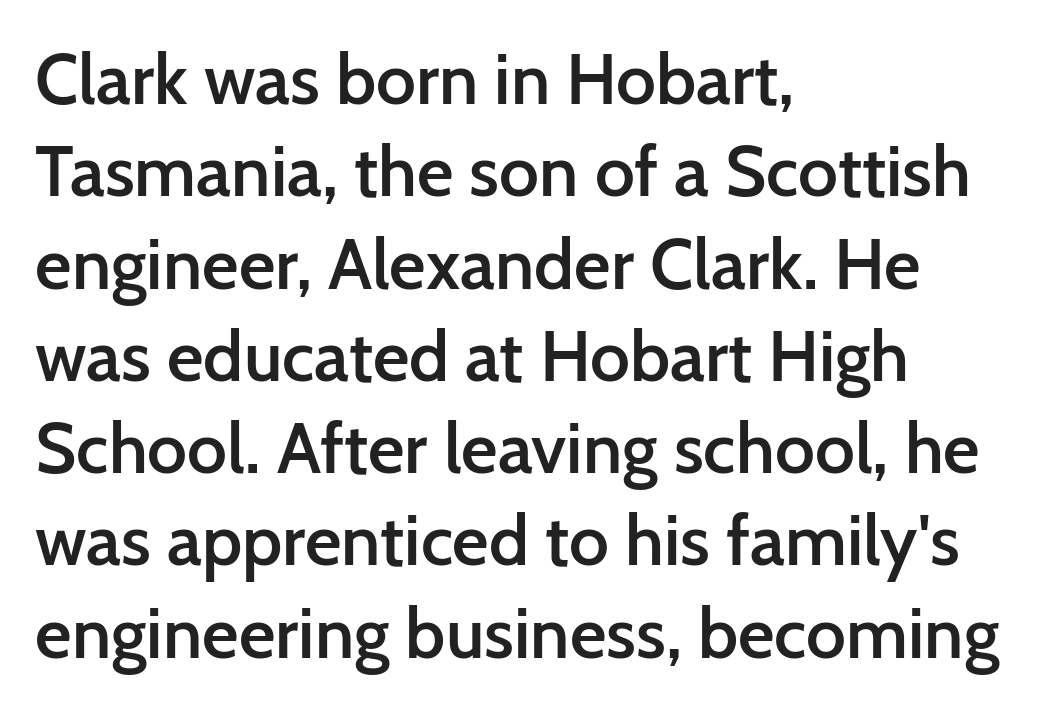
{"serif": "no", "italic": "no", "bold": "semi", "weight": "semibold", "width": "normal", "stroke_contrast": "low", "x_height": "medium", "monospaced": "no", "underline": "no", "align": "left", "line_spacing": "normal", "line_spacing_ratio": 1.3, "letter_spacing": "normal", "letter_spacing_em": 0.0, "glyph_px": 71}
